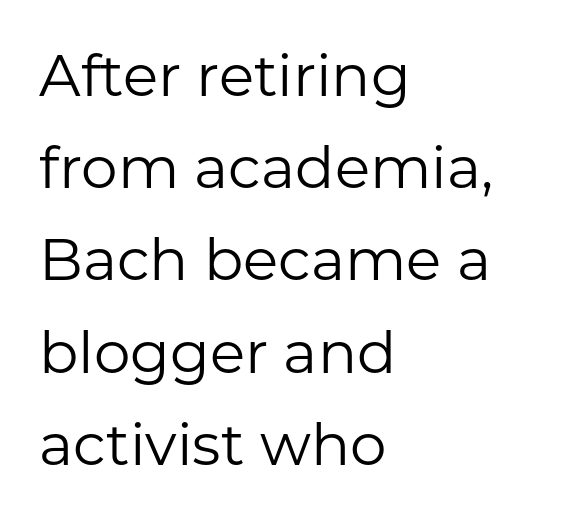
Q: Is the text bold? A: No.
Q: Is the text italic (slanted)? A: No, it is upright.
Q: Is the typeface a serif or a sans-serif typeface? A: Sans-serif.
Q: Is the text underlined? A: No.
Q: How is the paragraph aligned? A: Left-aligned.
Q: Is the spacing between letters normal or unusually wide? A: Normal.
Q: Is the spacing between lines tight, normal or loose? A: Normal.
Q: Width (condensed, normal, or wide)? A: Normal.
Q: Stroke contrast? A: Low.
Q: x-height? A: Medium.
Q: Monospaced? A: No.
